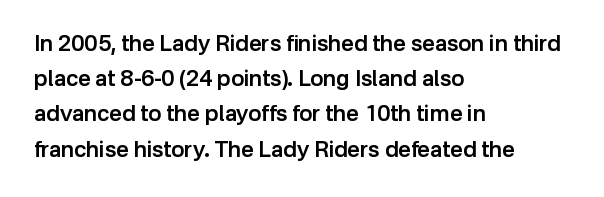
{"italic": "no", "bold": "semi", "underline": "no", "align": "left", "line_spacing": "normal", "line_spacing_ratio": 1.6, "letter_spacing": "normal", "letter_spacing_em": 0.0, "glyph_px": 22}
